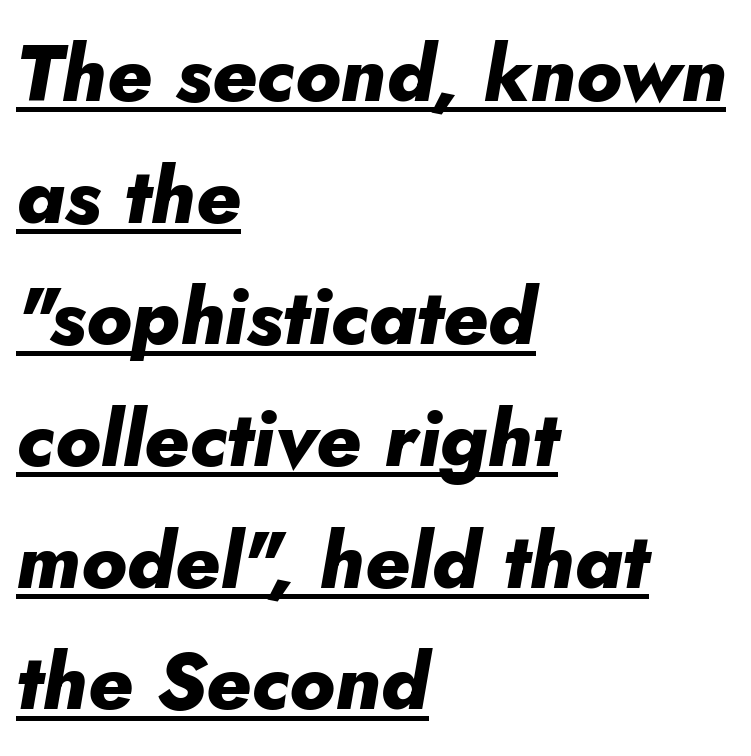
Q: Is the text bold? A: Yes.
Q: Is the text italic (slanted)? A: Yes, it leans right by about 5 degrees.
Q: Is the text underlined? A: Yes.
Q: How is the paragraph aligned? A: Left-aligned.
Q: Is the spacing between letters normal or unusually wide? A: Normal.
Q: Is the spacing between lines tight, normal or loose? A: Normal.
Q: Width (condensed, normal, or wide)? A: Normal.
Q: Stroke contrast? A: Low.
Q: x-height? A: Small.
Q: Monospaced? A: No.
